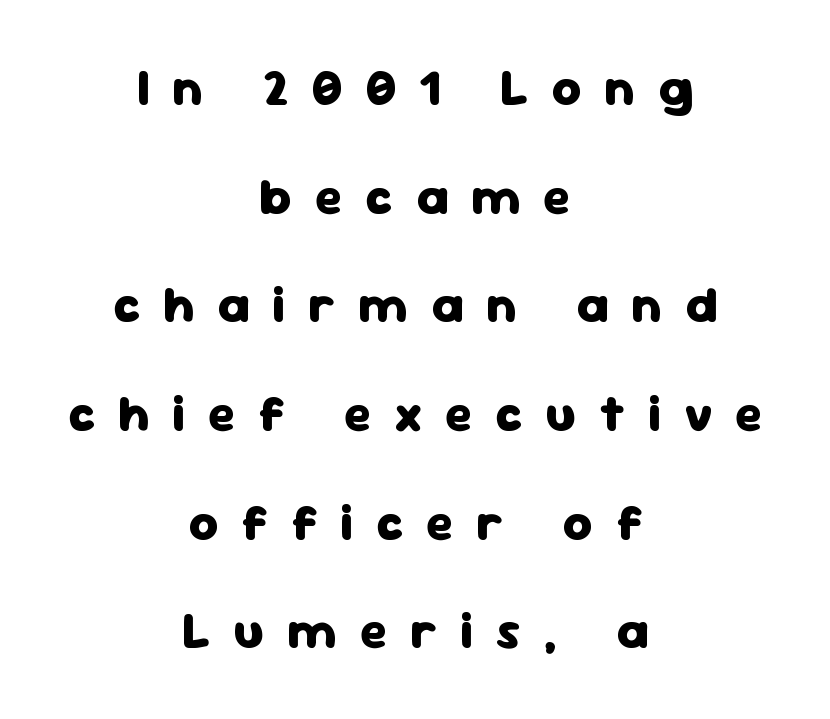
Q: Is the text bold? A: Yes.
Q: Is the text italic (slanted)? A: No, it is upright.
Q: Is the typeface a serif or a sans-serif typeface? A: Sans-serif.
Q: Is the text underlined? A: No.
Q: How is the paragraph aligned? A: Centered.
Q: Is the spacing between letters normal or unusually wide? A: Unusually wide.
Q: Is the spacing between lines tight, normal or loose? A: Loose.
Q: Width (condensed, normal, or wide)? A: Normal.
Q: Stroke contrast? A: Low.
Q: x-height? A: Medium.
Q: Monospaced? A: No.
